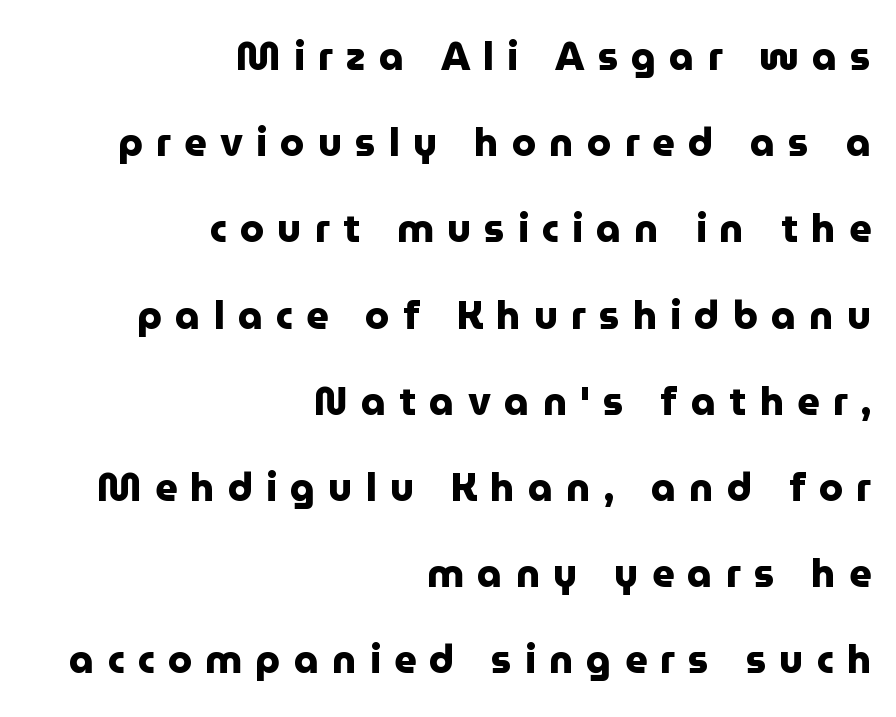
{"serif": "no", "italic": "no", "bold": "yes", "weight": "heavy", "width": "normal", "stroke_contrast": "low", "x_height": "medium", "monospaced": "no", "underline": "no", "align": "right", "line_spacing": "loose", "line_spacing_ratio": 2.21, "letter_spacing": "wide", "letter_spacing_em": 0.34, "glyph_px": 39}
